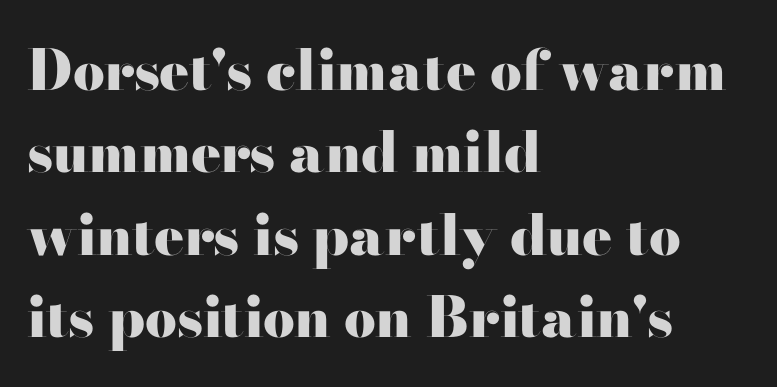
The image shows 56 px heavy, wide serif type, upright; set left-aligned, normal line spacing (1.47x), normal letter spacing, not underlined; high stroke contrast and a small x-height.
